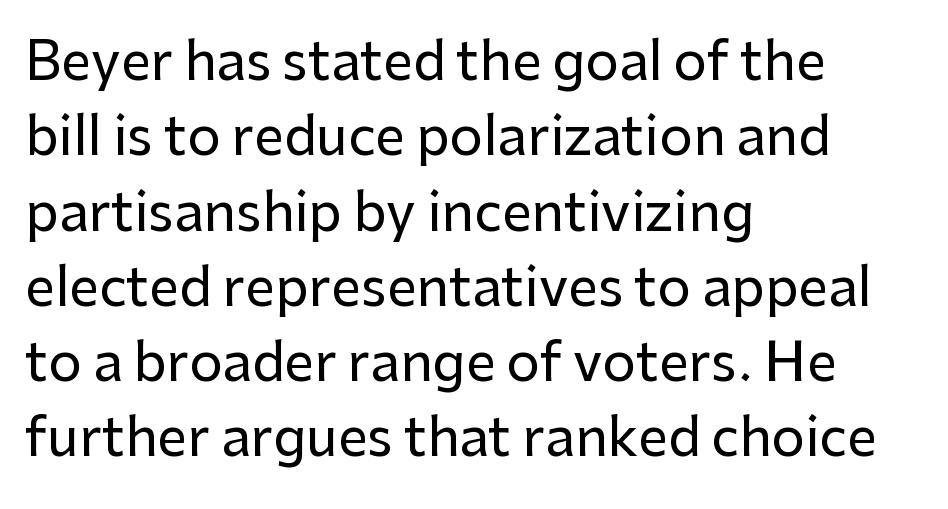
Q: Is the text italic (slanted)? A: No, it is upright.
Q: Is the typeface a serif or a sans-serif typeface? A: Sans-serif.
Q: Is the text underlined? A: No.
Q: How is the paragraph aligned? A: Left-aligned.
Q: Is the spacing between letters normal or unusually wide? A: Normal.
Q: Is the spacing between lines tight, normal or loose? A: Normal.
Q: Width (condensed, normal, or wide)? A: Normal.
Q: Stroke contrast? A: Low.
Q: x-height? A: Medium.
Q: Monospaced? A: No.
